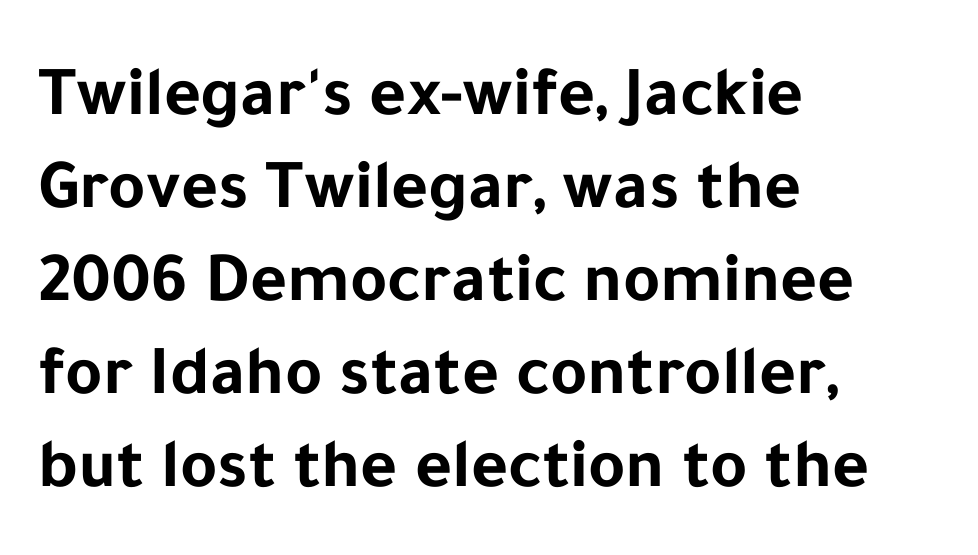
Q: Is the text bold? A: Yes.
Q: Is the text italic (slanted)? A: No, it is upright.
Q: Is the typeface a serif or a sans-serif typeface? A: Sans-serif.
Q: Is the text underlined? A: No.
Q: How is the paragraph aligned? A: Left-aligned.
Q: Is the spacing between letters normal or unusually wide? A: Normal.
Q: Is the spacing between lines tight, normal or loose? A: Normal.
Q: Width (condensed, normal, or wide)? A: Normal.
Q: Stroke contrast? A: Low.
Q: x-height? A: Medium.
Q: Monospaced? A: No.
